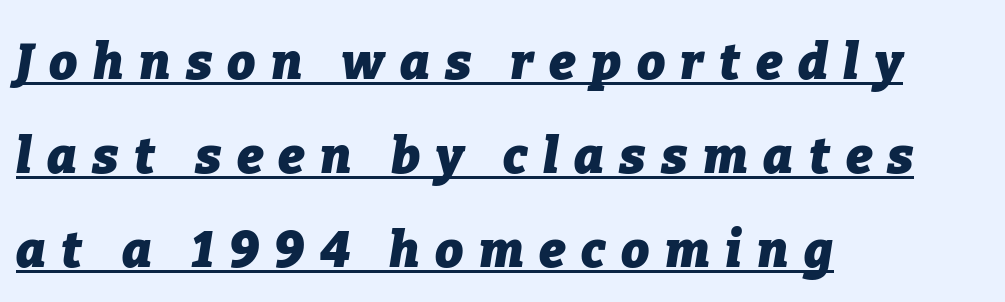
The image shows 50 px heavy type, italic (leaning right); set left-aligned, line spacing 1.88x, unusually wide letter spacing (+0.31 em), underlined; low stroke contrast and a medium x-height.
